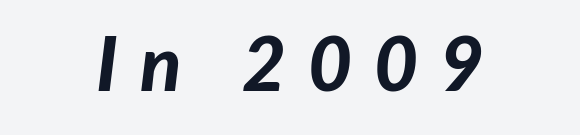
The image shows 76 px bold type, italic (leaning right); set centered, unusually wide letter spacing (+0.29 em), not underlined; low stroke contrast and a medium x-height.
